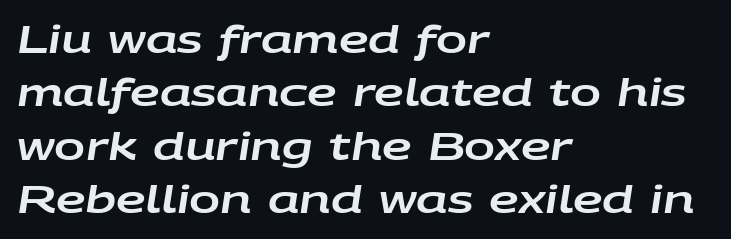
Q: Is the text italic (slanted)? A: Yes, it leans right by about 9 degrees.
Q: Is the text underlined? A: No.
Q: How is the paragraph aligned? A: Left-aligned.
Q: Is the spacing between letters normal or unusually wide? A: Normal.
Q: Is the spacing between lines tight, normal or loose? A: Normal.
Q: Width (condensed, normal, or wide)? A: Wide.
Q: Stroke contrast? A: Low.
Q: x-height? A: Large.
Q: Monospaced? A: No.
